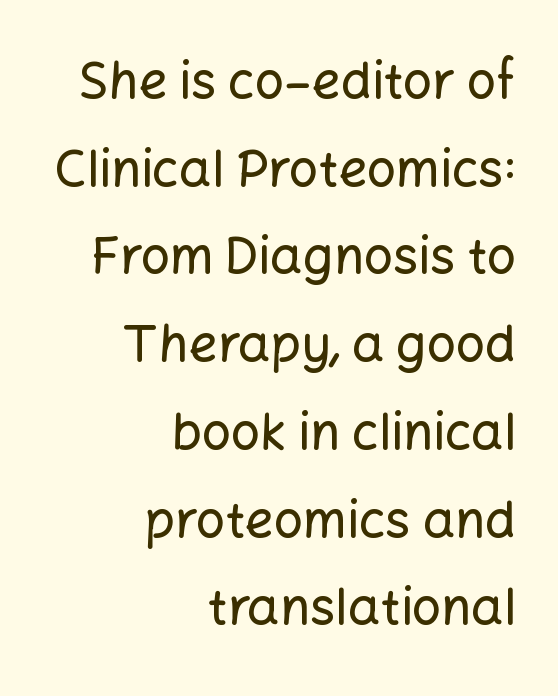
You can tell it's not italic because the verticals are truly vertical. Underline: absent. The ragged edge is on the left, which tells us the setting is flush right. Note the varied advance widths — an 'i' is clearly narrower than an 'm'.
